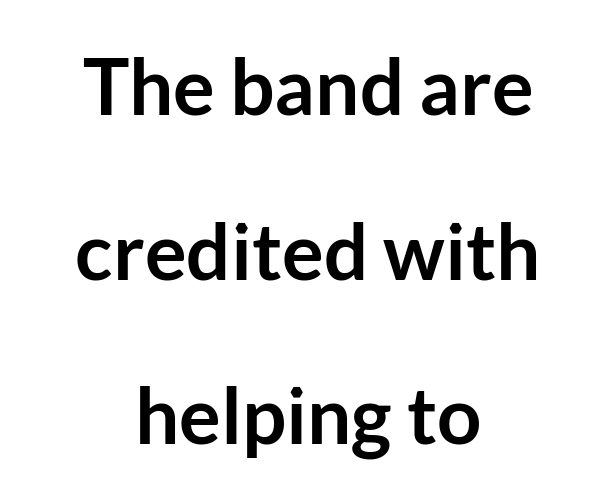
The image shows 78 px semibold sans-serif type, upright; set centered, loose line spacing (2.11x), normal letter spacing, not underlined; low stroke contrast and a medium x-height.
